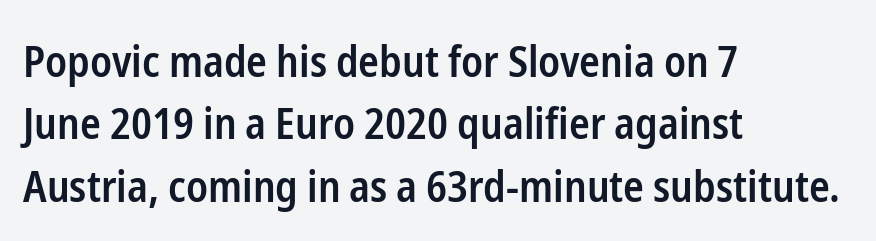
Is the block centered? No — it sits flush against the left margin. The glyphs in this specimen are sans serif. Stroke thickness is moderately raised; the sample reads as semibold. The strip under each line holds only bare page. These lines are rendered in a variable-pitch font. This block has exactly the height ordinary leading produces.
